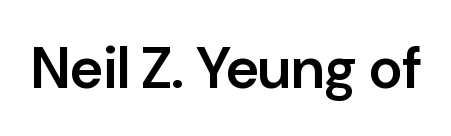
Q: Is the text bold? A: Semi-bold.
Q: Is the text italic (slanted)? A: No, it is upright.
Q: Is the typeface a serif or a sans-serif typeface? A: Sans-serif.
Q: Is the text underlined? A: No.
Q: Is the spacing between letters normal or unusually wide? A: Normal.
Q: Width (condensed, normal, or wide)? A: Normal.
Q: Stroke contrast? A: Low.
Q: x-height? A: Medium.
Q: Monospaced? A: No.
